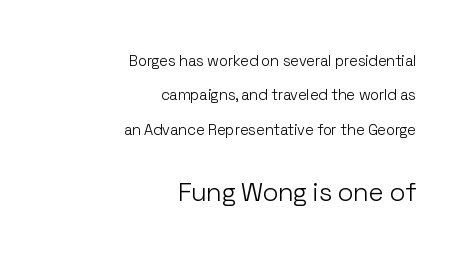
The image shows 26 px text type, upright; set right-aligned, loose line spacing (2.29x), normal letter spacing, not underlined; the second (bottom) block is 1.73x larger.
